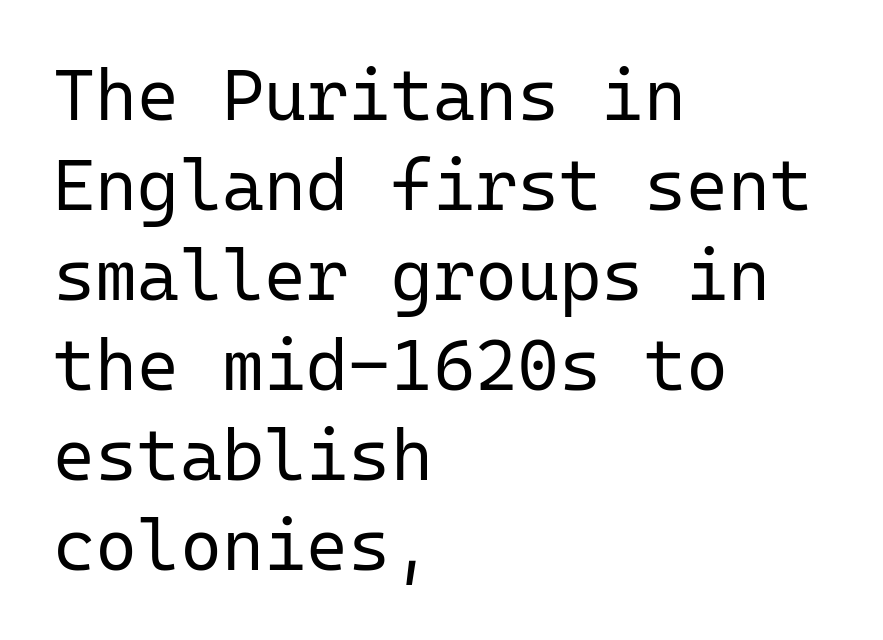
{"serif": "no", "italic": "no", "bold": "no", "weight": "regular", "width": "normal", "stroke_contrast": "low", "x_height": "medium", "monospaced": "yes", "underline": "no", "align": "left", "line_spacing": "normal", "line_spacing_ratio": 1.25, "letter_spacing": "normal", "letter_spacing_em": 0.0, "glyph_px": 72}
